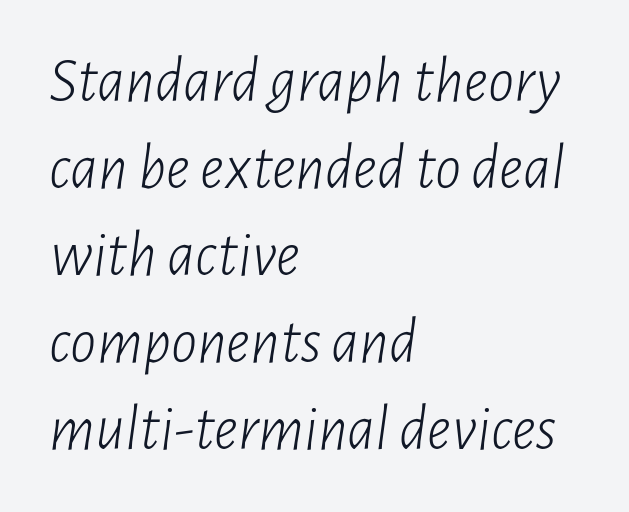
Looks like regular typesetting: each glyph gets only the width it needs. Nobody drew a line under any word here. This sample uses plain, unmodified letter spacing. Compared with a centered layout, this one pins lines to the left instead.
